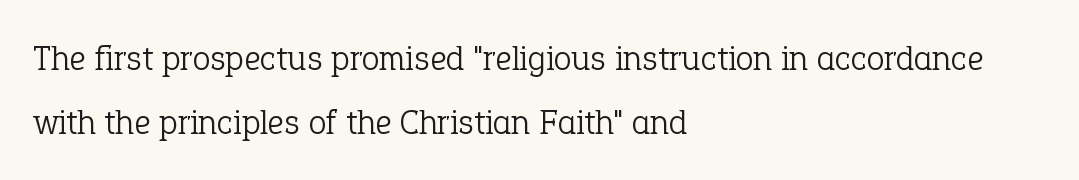
{"serif": "yes", "italic": "no", "bold": "no", "weight": "light", "width": "normal", "stroke_contrast": "low", "x_height": "medium", "monospaced": "no", "underline": "no", "align": "left", "line_spacing_ratio": 1.78, "letter_spacing": "normal", "letter_spacing_em": 0.0, "glyph_px": 36}
